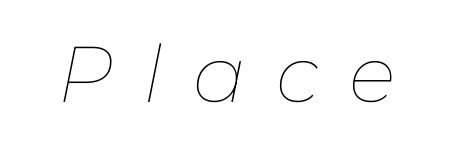
The image shows 79 px thin type, italic (leaning right); set unusually wide letter spacing (+0.38 em), not underlined; low stroke contrast and a medium x-height.
